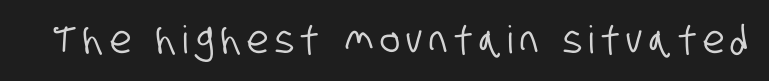
The image shows 38 px condensed sans-serif type; set not underlined; low stroke contrast and a large x-height.
